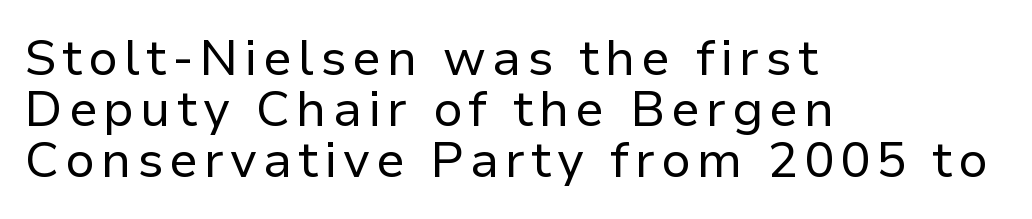
Q: Is the text bold? A: No.
Q: Is the text italic (slanted)? A: No, it is upright.
Q: Is the typeface a serif or a sans-serif typeface? A: Sans-serif.
Q: Is the text underlined? A: No.
Q: How is the paragraph aligned? A: Left-aligned.
Q: Is the spacing between lines tight, normal or loose? A: Tight.
Q: Width (condensed, normal, or wide)? A: Normal.
Q: Stroke contrast? A: Low.
Q: x-height? A: Medium.
Q: Monospaced? A: No.
